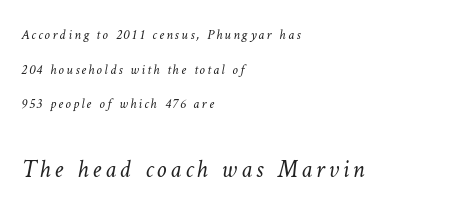
Q: Is the text bold? A: No.
Q: Is the text underlined? A: No.
Q: How is the paragraph aligned? A: Left-aligned.
Q: Is the spacing between lines tight, normal or loose? A: Loose.
Q: Which block of text is set in a larger size, the first (top) or the second (bottom)? A: The second (bottom) one.
